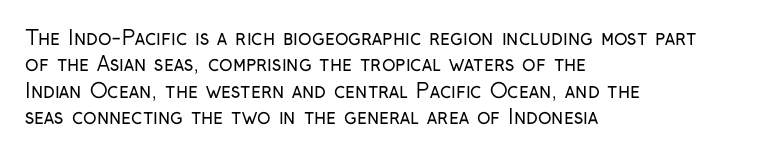
Characters remain perfectly vertical along every line. Rows of type keep a routine distance in the vertical direction. The face looks like a standard text weight, possibly lighter. Letter spacing: default. Each row of text sits above clean, open space.
